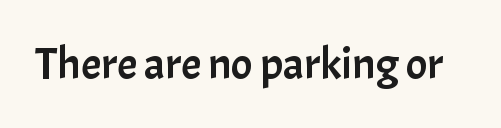
Q: Is the text italic (slanted)? A: No, it is upright.
Q: Is the typeface a serif or a sans-serif typeface? A: Sans-serif.
Q: Is the text underlined? A: No.
Q: Is the spacing between letters normal or unusually wide? A: Normal.
Q: Width (condensed, normal, or wide)? A: Normal.
Q: Stroke contrast? A: Low.
Q: x-height? A: Medium.
Q: Monospaced? A: No.
